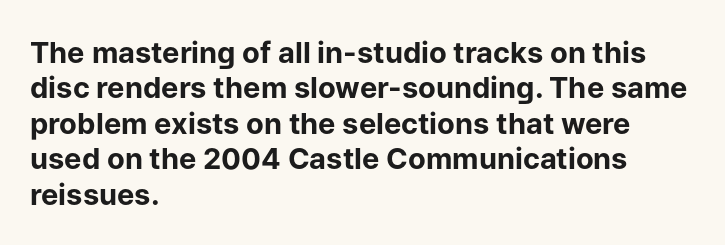
{"serif": "no", "italic": "no", "bold": "yes", "weight": "bold", "width": "normal", "stroke_contrast": "low", "x_height": "medium", "monospaced": "no", "underline": "no", "align": "left", "line_spacing_ratio": 1.22, "letter_spacing": "normal", "letter_spacing_em": 0.0, "glyph_px": 29}
